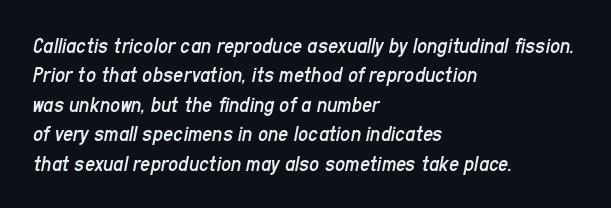
Q: Is the text bold? A: No.
Q: Is the text italic (slanted)? A: Yes, it leans right by about 11 degrees.
Q: Is the text underlined? A: No.
Q: How is the paragraph aligned? A: Left-aligned.
Q: Is the spacing between letters normal or unusually wide? A: Normal.
Q: Is the spacing between lines tight, normal or loose? A: Normal.
